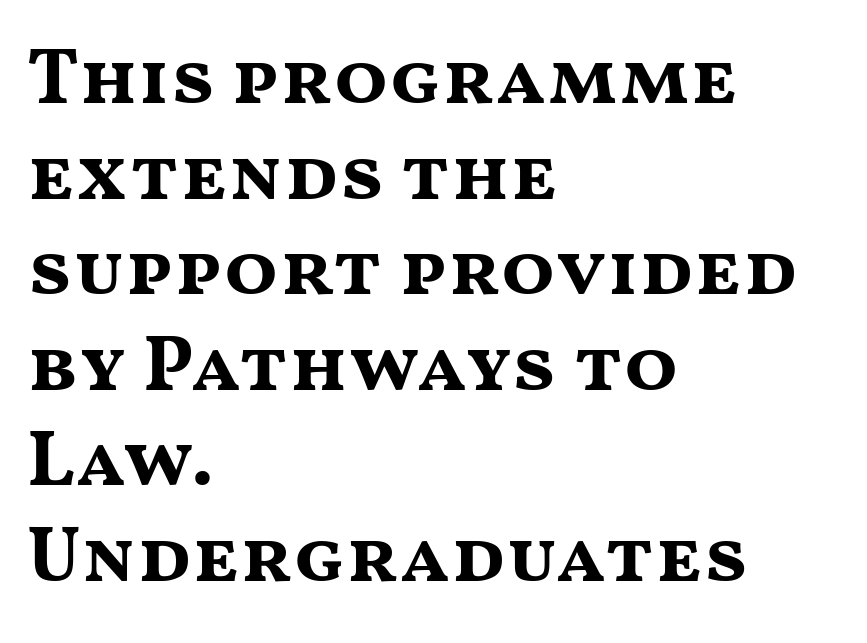
Q: Is the text bold? A: Yes.
Q: Is the text italic (slanted)? A: No, it is upright.
Q: Is the typeface a serif or a sans-serif typeface? A: Sans-serif.
Q: Is the text underlined? A: No.
Q: How is the paragraph aligned? A: Left-aligned.
Q: Is the spacing between letters normal or unusually wide? A: Normal.
Q: Width (condensed, normal, or wide)? A: Wide.
Q: Stroke contrast? A: Medium.
Q: x-height? A: Medium.
Q: Monospaced? A: No.
